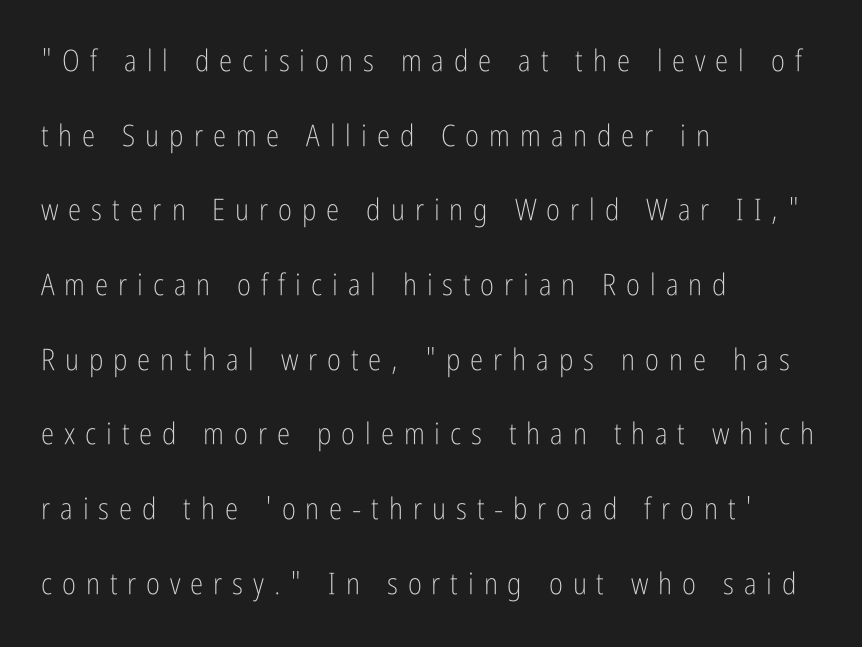
The image shows 30 px light, condensed sans-serif type, upright; set left-aligned, loose line spacing (2.49x), unusually wide letter spacing (+0.33 em), not underlined; low stroke contrast and a medium x-height.
